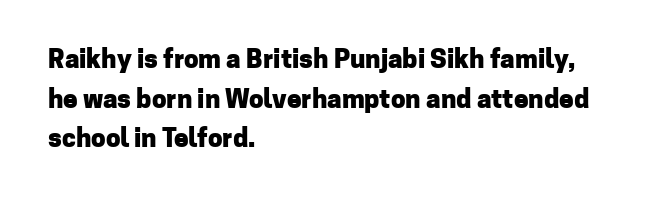
Q: Is the text bold? A: Yes.
Q: Is the text italic (slanted)? A: No, it is upright.
Q: Is the text underlined? A: No.
Q: How is the paragraph aligned? A: Left-aligned.
Q: Is the spacing between letters normal or unusually wide? A: Normal.
Q: Is the spacing between lines tight, normal or loose? A: Normal.
